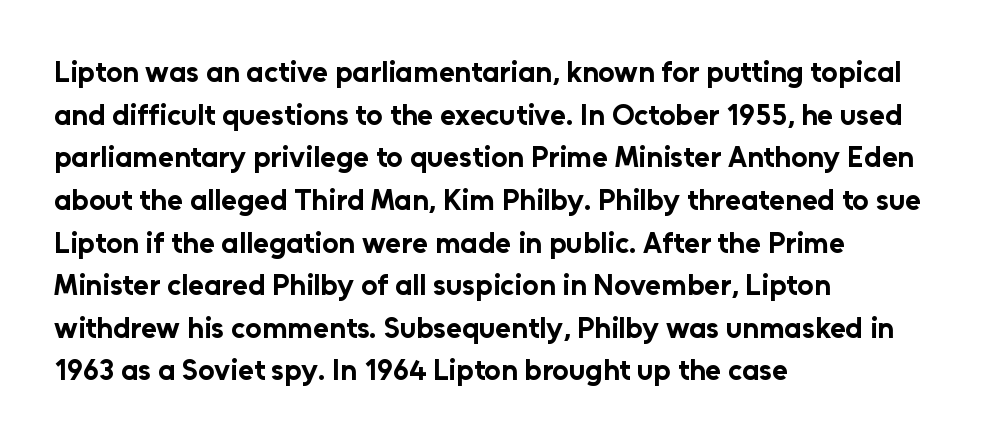
{"serif": "no", "italic": "no", "bold": "yes", "weight": "bold", "width": "normal", "stroke_contrast": "low", "x_height": "medium", "monospaced": "no", "underline": "no", "align": "left", "line_spacing": "normal", "line_spacing_ratio": 1.47, "letter_spacing": "normal", "letter_spacing_em": 0.0, "glyph_px": 29}
